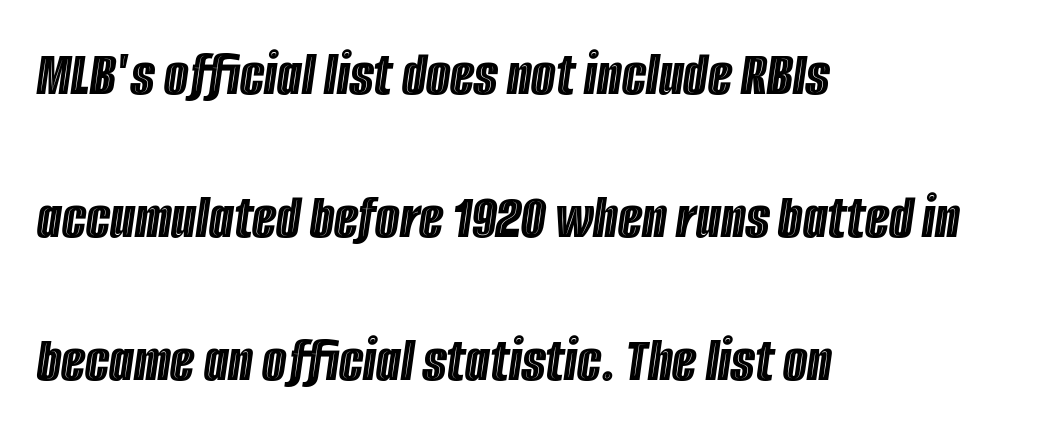
Q: Is the text italic (slanted)? A: Yes, it leans right by about 8 degrees.
Q: Is the text underlined? A: No.
Q: How is the paragraph aligned? A: Left-aligned.
Q: Is the spacing between letters normal or unusually wide? A: Normal.
Q: Is the spacing between lines tight, normal or loose? A: Loose.
Q: Width (condensed, normal, or wide)? A: Condensed.
Q: x-height? A: Large.
Q: Monospaced? A: No.
